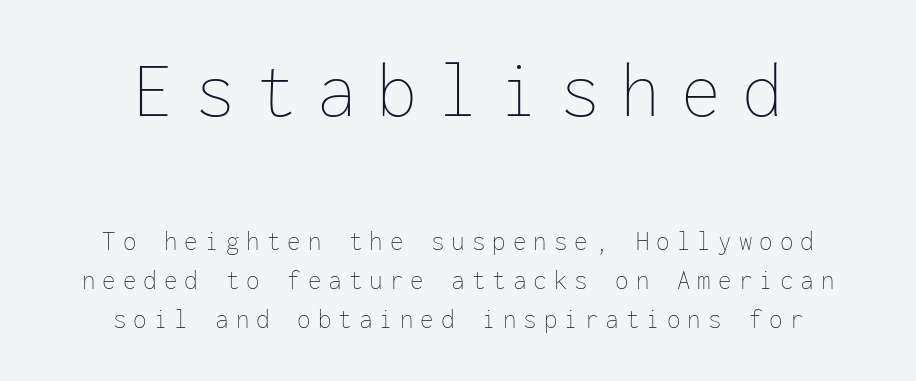
Normally led — the rows are evenly, conventionally spaced. Each letter, wide or thin by design, is forced into the same width here. Each stroke keeps to a modest, everyday thickness or less. No word sits above an underline.
